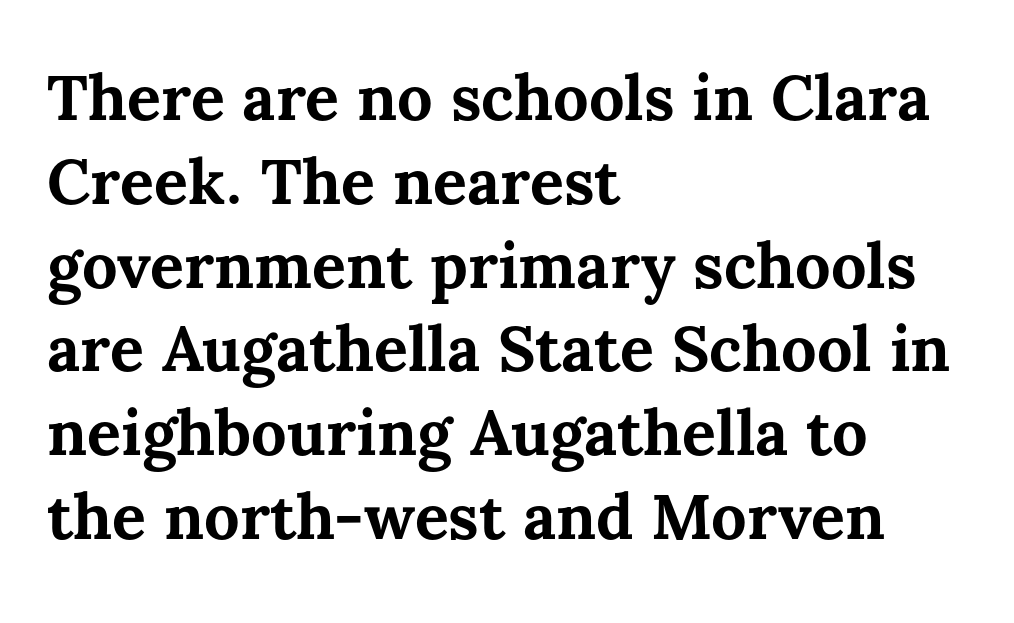
Q: Is the text bold? A: Yes.
Q: Is the text italic (slanted)? A: No, it is upright.
Q: Is the text underlined? A: No.
Q: How is the paragraph aligned? A: Left-aligned.
Q: Is the spacing between letters normal or unusually wide? A: Normal.
Q: Is the spacing between lines tight, normal or loose? A: Normal.
Q: Width (condensed, normal, or wide)? A: Normal.
Q: Stroke contrast? A: Medium.
Q: x-height? A: Medium.
Q: Monospaced? A: No.
